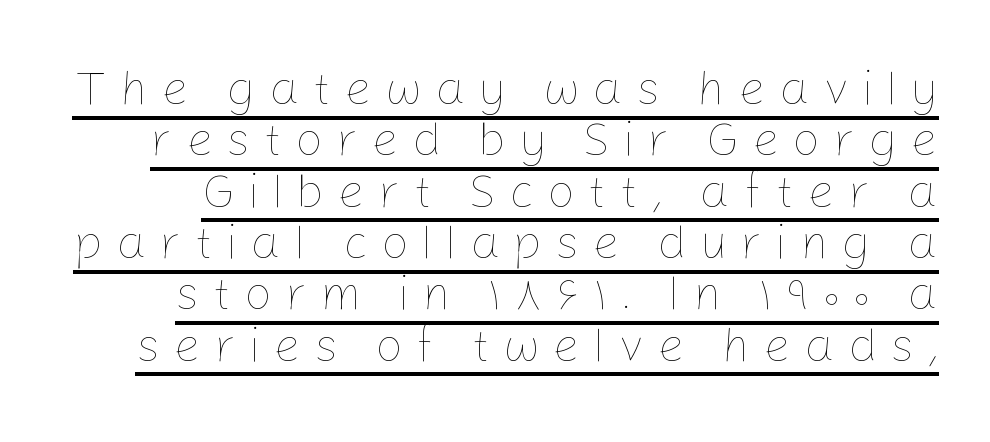
Observe the wide spacing: letters keep a clear distance from each other. Varying glyph widths throughout — classic text-font behaviour. Stems here are at most as thick as an everyday book face. This block would grow much taller if given ordinary leading; it's compressed now. The letters stand straight up with perfectly vertical stems. The sample's only ornament is a line tracing under the words.
